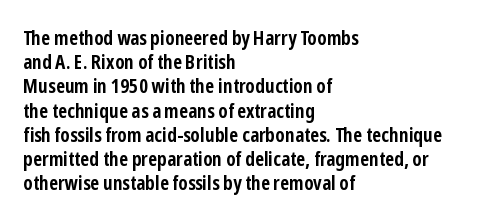
Descenders hang freely into open space. The paragraph has a hard left edge and a soft right edge. It's the straight-up-and-down kind of type. Observe the ordinary spacing: letters are neighbours, not strangers. Weight check: bold — yes, fully.
